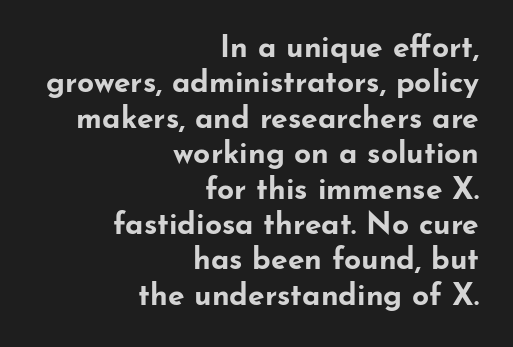
The image shows 30 px bold, wide sans-serif type, upright; set right-aligned, line spacing 1.18x, normal letter spacing, not underlined; low stroke contrast and a small x-height.
